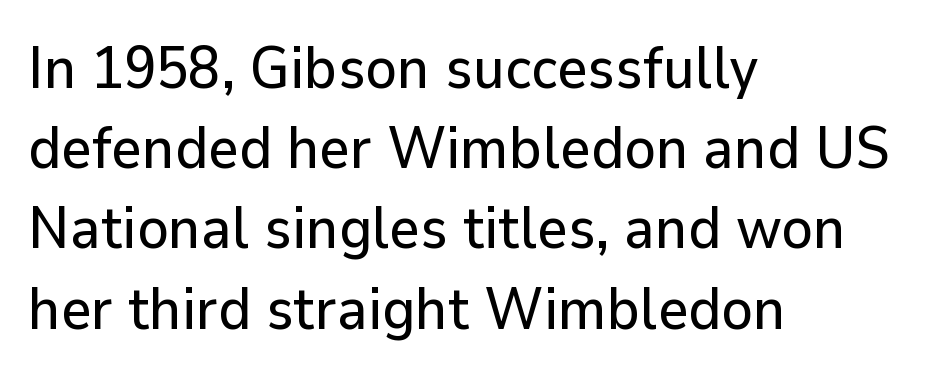
Q: Is the text italic (slanted)? A: No, it is upright.
Q: Is the typeface a serif or a sans-serif typeface? A: Sans-serif.
Q: Is the text underlined? A: No.
Q: How is the paragraph aligned? A: Left-aligned.
Q: Is the spacing between letters normal or unusually wide? A: Normal.
Q: Is the spacing between lines tight, normal or loose? A: Normal.
Q: Width (condensed, normal, or wide)? A: Normal.
Q: Stroke contrast? A: Low.
Q: x-height? A: Medium.
Q: Monospaced? A: No.
